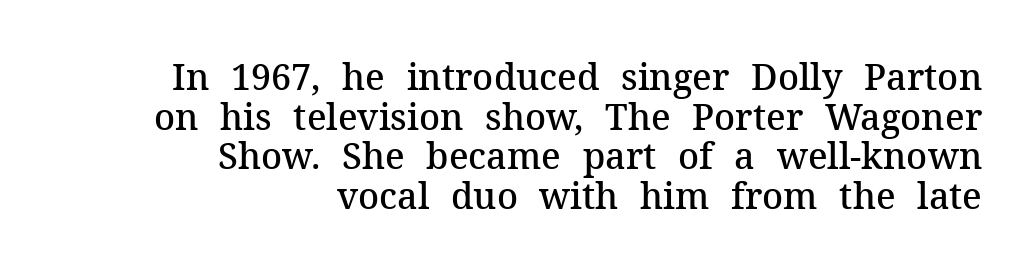
{"serif": "yes", "italic": "no", "bold": "semi", "weight": "semibold", "width": "normal", "stroke_contrast": "medium", "x_height": "medium", "monospaced": "no", "underline": "no", "align": "right", "line_spacing": "tight", "line_spacing_ratio": 1.1, "letter_spacing": "normal", "letter_spacing_em": 0.0, "glyph_px": 36}
